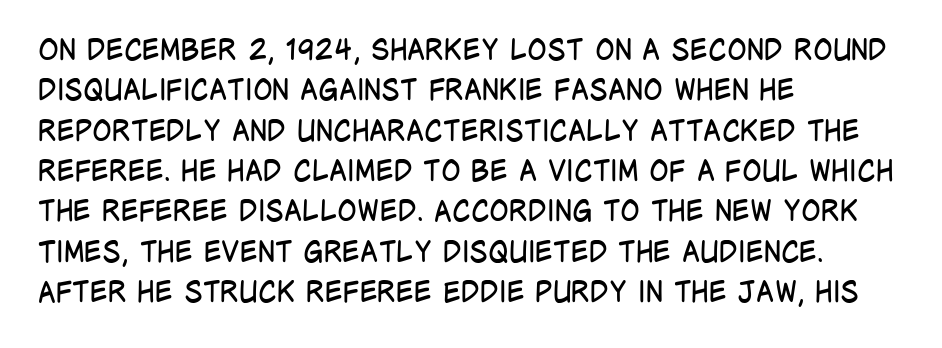
{"serif": "no", "italic": "no", "bold": "no", "weight": "regular", "width": "condensed", "stroke_contrast": "low", "x_height": "large", "monospaced": "no", "underline": "no", "align": "left", "line_spacing": "normal", "line_spacing_ratio": 1.39, "letter_spacing": "normal", "letter_spacing_em": 0.0, "glyph_px": 29}
